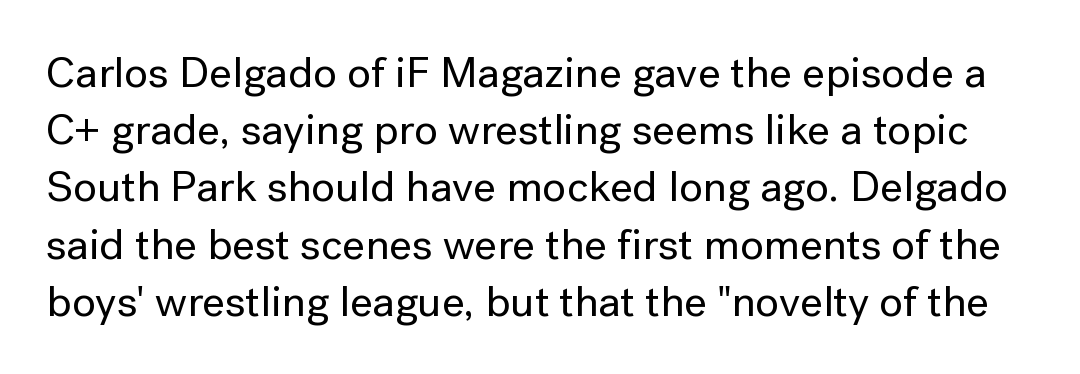
{"serif": "no", "italic": "no", "width": "normal", "stroke_contrast": "low", "x_height": "medium", "monospaced": "no", "underline": "no", "line_spacing": "normal", "line_spacing_ratio": 1.3, "letter_spacing": "normal", "letter_spacing_em": 0.0, "glyph_px": 44}
